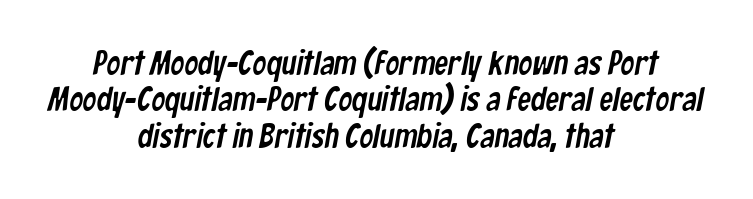
The image shows 34 px condensed sans-serif type; set centered, tight line spacing (1.07x), normal letter spacing, not underlined; low stroke contrast and a medium x-height.
